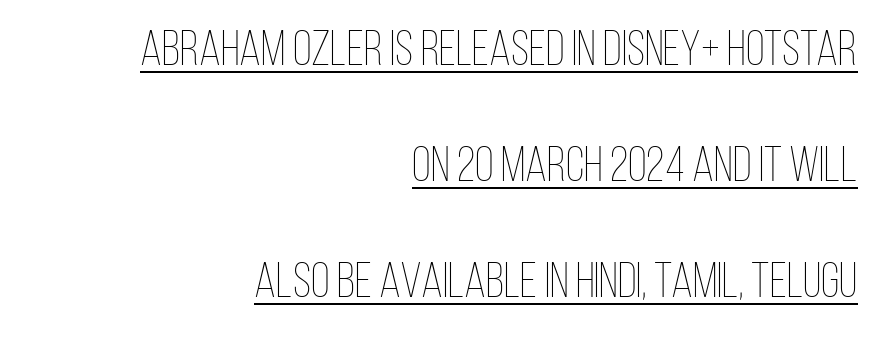
The image shows 49 px thin, condensed type, upright; set right-aligned, loose line spacing (2.37x), normal letter spacing, underlined; low stroke contrast and a large x-height.
